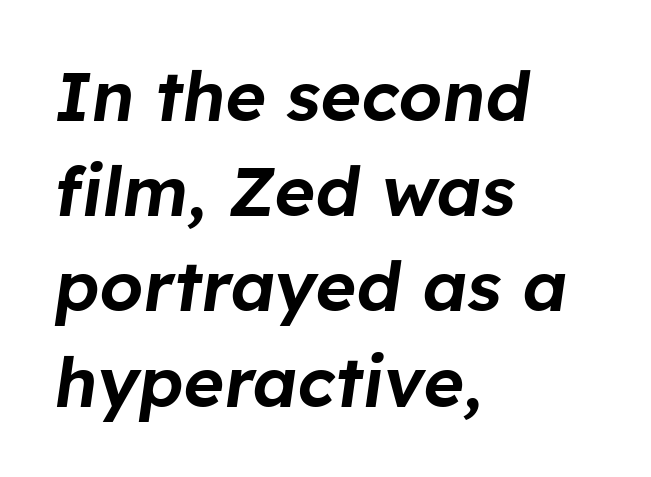
The image shows 69 px text type, italic (leaning right); set left-aligned, normal line spacing (1.38x), normal letter spacing, not underlined; low stroke contrast and a medium x-height.
